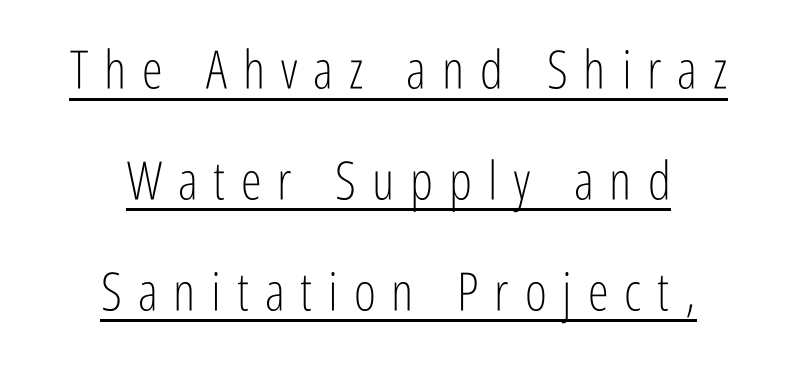
Q: Is the text bold? A: No.
Q: Is the text italic (slanted)? A: No, it is upright.
Q: Is the typeface a serif or a sans-serif typeface? A: Sans-serif.
Q: Is the text underlined? A: Yes.
Q: How is the paragraph aligned? A: Centered.
Q: Is the spacing between letters normal or unusually wide? A: Unusually wide.
Q: Is the spacing between lines tight, normal or loose? A: Loose.
Q: Width (condensed, normal, or wide)? A: Condensed.
Q: Stroke contrast? A: Low.
Q: x-height? A: Medium.
Q: Monospaced? A: No.
